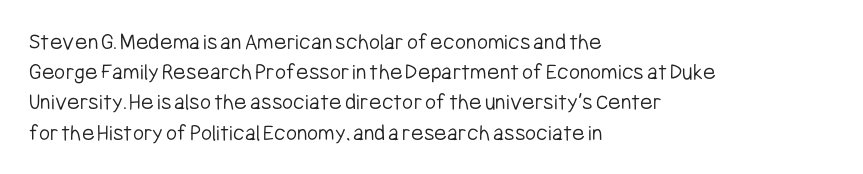
The weight would be labelled regular, book, light, or lighter still. Every stem runs plumb, perpendicular to the baseline. Descender tails drop into unmarked territory. One glance says typical: line gaps are just what's usual.
